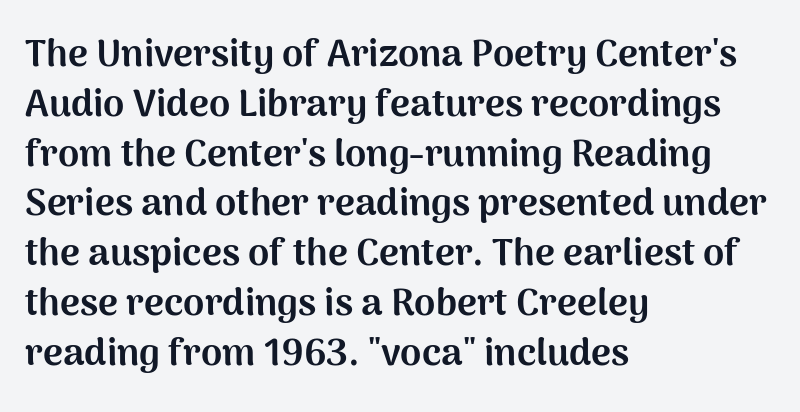
The specimen omits any rule beneath the text block's lines. Do the letters lean? They stand straight. Normally led — the rows are evenly, conventionally spaced. Caption: standard tracking, unaltered.
